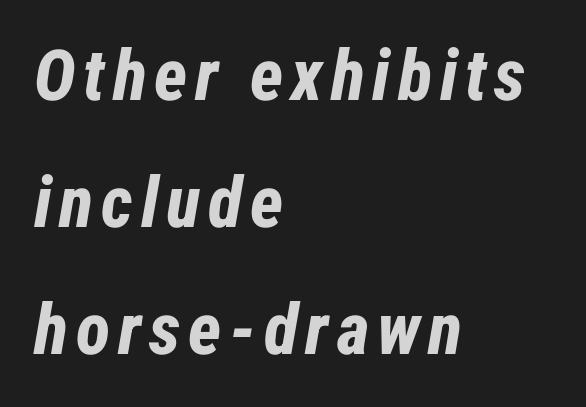
A student would call this left alignment; a typographer would say flush left, rag right. Plenty of ink on the page — the face is bold. This sample uses an oblique cut, with every glyph tilted off the vertical. The rendering uses natural spacing where letterforms have individual widths. Quick note: underline off.
